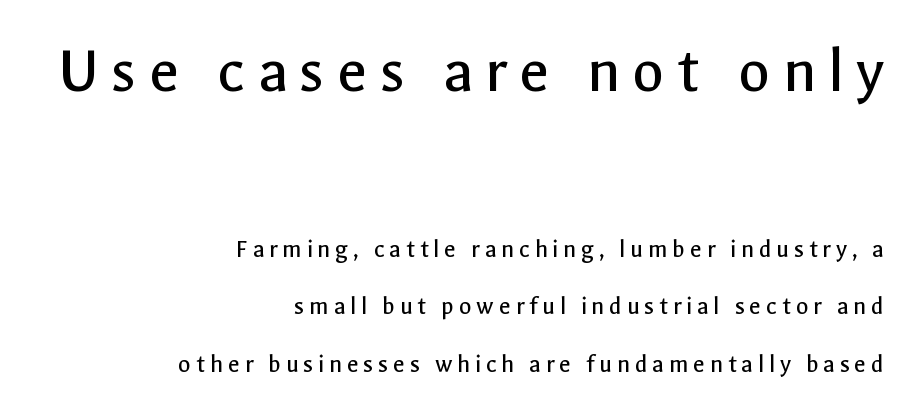
Q: Is the text bold? A: No.
Q: Is the text italic (slanted)? A: No, it is upright.
Q: Is the typeface a serif or a sans-serif typeface? A: Sans-serif.
Q: Is the text underlined? A: No.
Q: How is the paragraph aligned? A: Right-aligned.
Q: Is the spacing between lines tight, normal or loose? A: Loose.
Q: Which block of text is set in a larger size, the first (top) or the second (bottom)? A: The first (top) one.
Q: Width (condensed, normal, or wide)? A: Normal.
Q: x-height? A: Medium.
Q: Monospaced? A: No.
